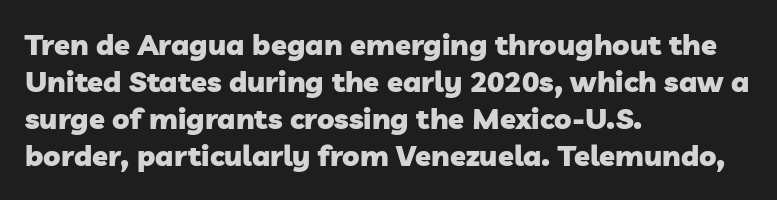
{"serif": "no", "bold": "yes", "weight": "heavy", "width": "normal", "stroke_contrast": "low", "x_height": "medium", "monospaced": "no", "underline": "no", "align": "left", "line_spacing": "normal", "line_spacing_ratio": 1.28, "letter_spacing": "normal", "letter_spacing_em": 0.0, "glyph_px": 29}
